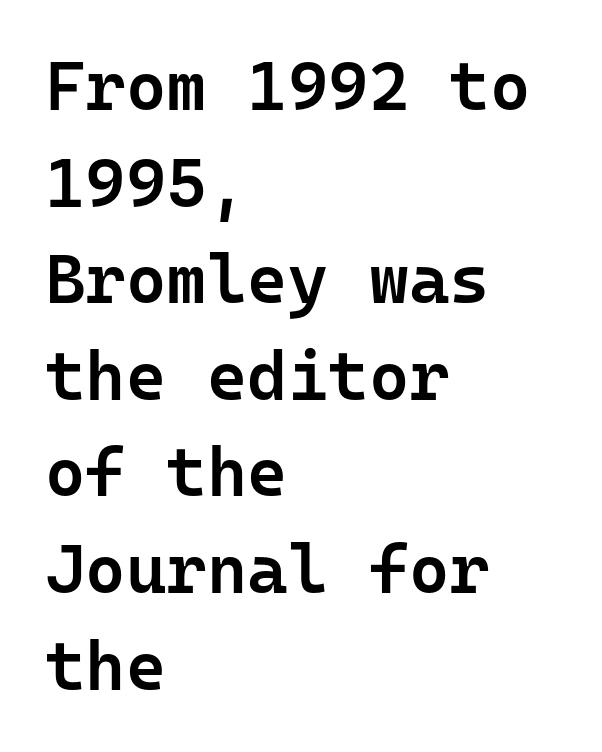
The image shows 69 px semibold sans-serif type, upright, monospaced; set left-aligned, normal line spacing (1.4x), normal letter spacing, not underlined; low stroke contrast and a medium x-height.
